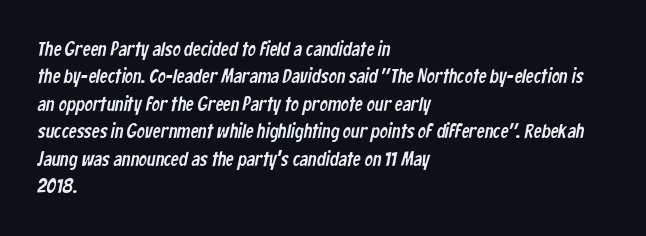
{"underline": "no", "align": "left", "line_spacing": "normal", "line_spacing_ratio": 1.37, "letter_spacing": "normal", "letter_spacing_em": 0.0, "glyph_px": 20}
